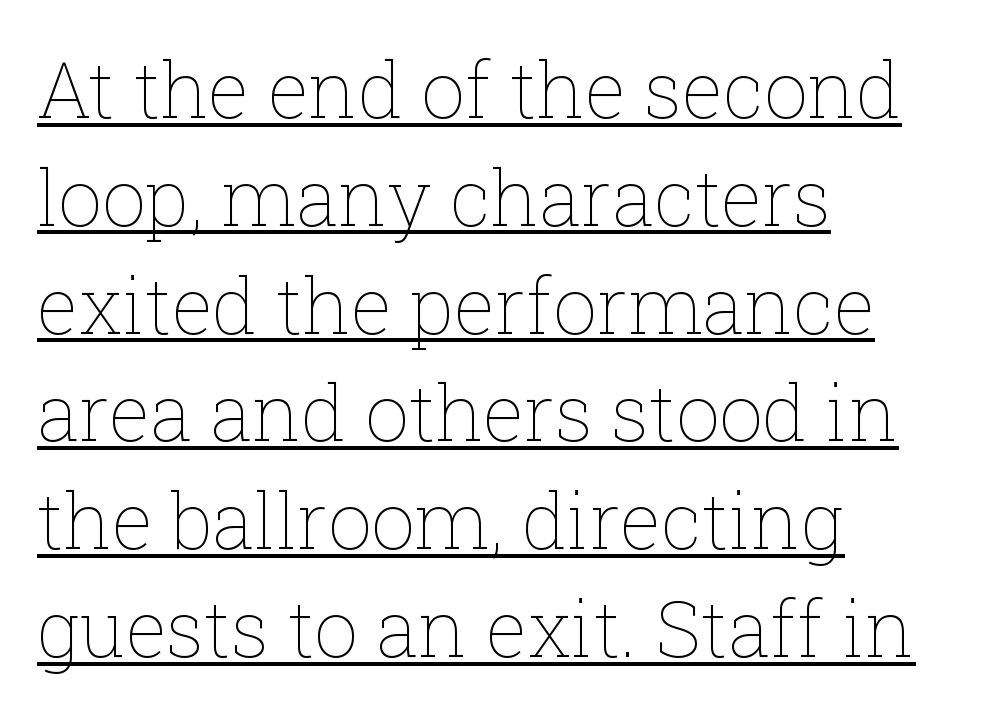
The image shows 77 px thin type, upright; set left-aligned, normal line spacing (1.4x), normal letter spacing, underlined; low stroke contrast and a medium x-height.
